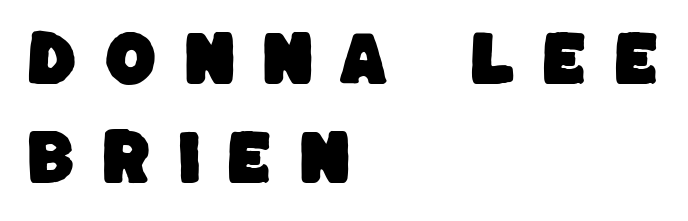
Do the characters align in a grid? No, the font is proportional. Honestly, the row spacing looks completely unremarkable. The specimen omits any rule beneath the text block's lines. Which margin do the lines hug? The left one — the right edge is uneven. Each word looks stretched out because of the extra space between its letters. The glyphs in this specimen are sans serif.
